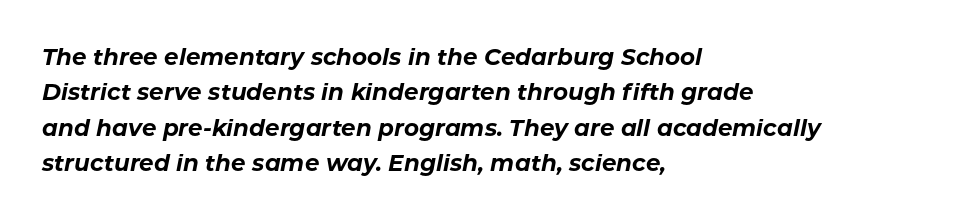
{"italic": "yes", "lean": "right", "slant_degrees": 11, "bold": "yes", "underline": "no", "align": "left", "line_spacing": "normal", "line_spacing_ratio": 1.54, "letter_spacing": "normal", "letter_spacing_em": 0.0, "glyph_px": 23}
